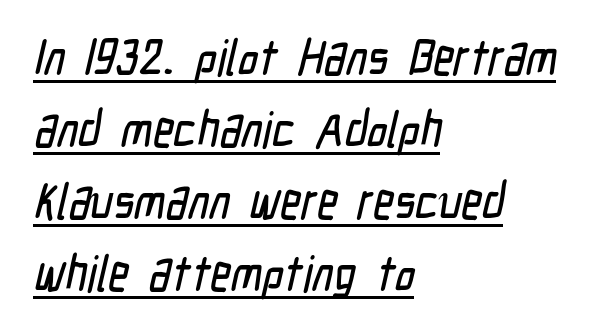
The image shows 50 px condensed sans-serif type; set left-aligned, normal line spacing (1.44x), normal letter spacing, underlined; low stroke contrast and a medium x-height.
